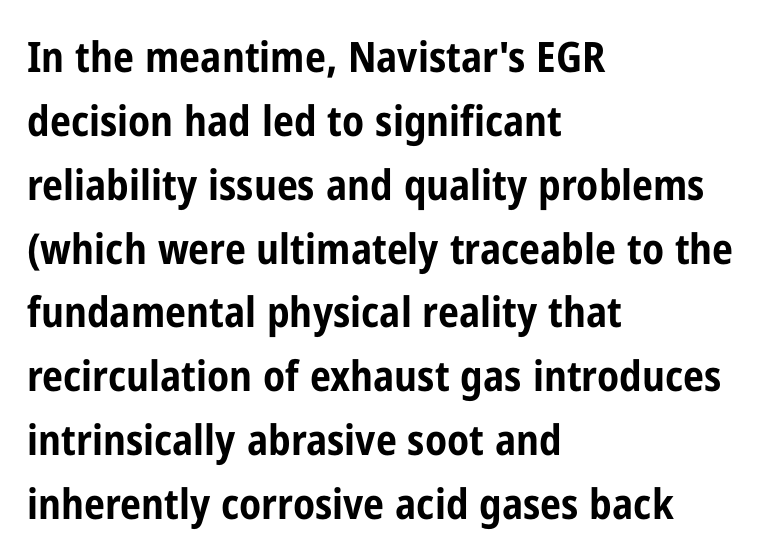
{"serif": "no", "italic": "no", "bold": "yes", "weight": "bold", "width": "condensed", "stroke_contrast": "low", "x_height": "medium", "monospaced": "no", "underline": "no", "align": "left", "line_spacing": "normal", "line_spacing_ratio": 1.52, "letter_spacing": "normal", "letter_spacing_em": 0.0, "glyph_px": 42}
